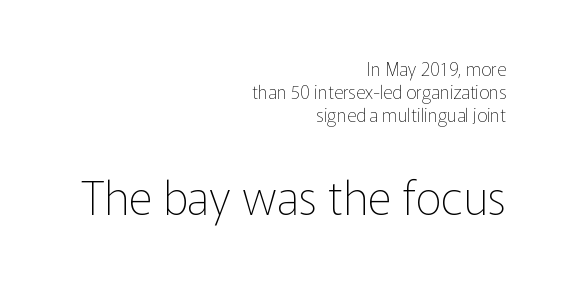
{"serif": "no", "italic": "no", "bold": "no", "weight": "thin", "width": "normal", "stroke_contrast": "low", "x_height": "medium", "monospaced": "no", "underline": "no", "align": "right", "line_spacing": "normal", "line_spacing_ratio": 1.29, "letter_spacing": "normal", "letter_spacing_em": 0.0, "larger_block": "second", "size_ratio": 2.56, "glyph_px": 46}
